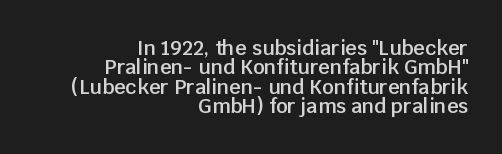
The image shows 20 px text type, upright; set right-aligned, tight line spacing (0.97x), normal letter spacing, not underlined.
